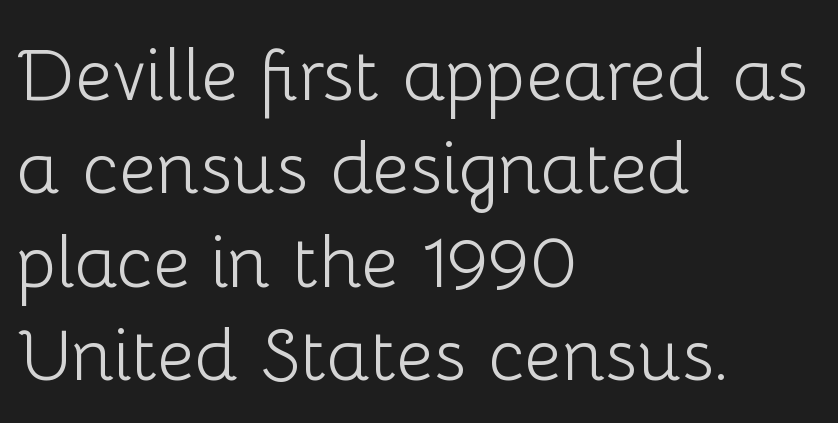
{"serif": "no", "italic": "no", "bold": "no", "weight": "light", "width": "normal", "stroke_contrast": "low", "x_height": "medium", "monospaced": "no", "underline": "no", "align": "left", "line_spacing": "normal", "line_spacing_ratio": 1.28, "letter_spacing": "normal", "letter_spacing_em": 0.0, "glyph_px": 73}
